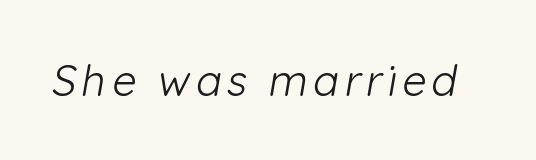
{"serif": "no", "bold": "no", "weight": "light", "width": "normal", "stroke_contrast": "low", "x_height": "medium", "monospaced": "no", "underline": "no", "glyph_px": 43}
